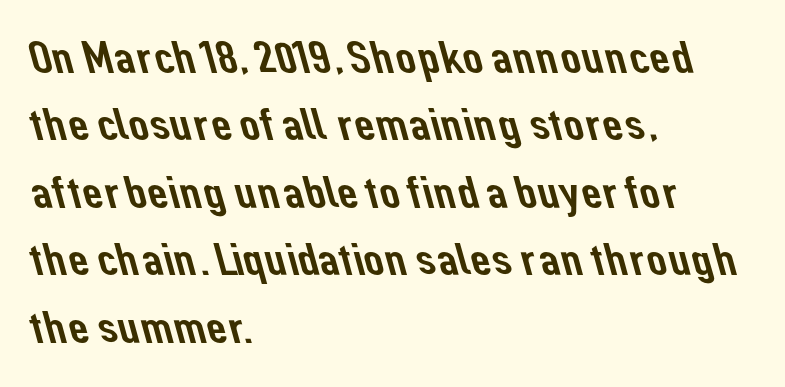
The image shows 45 px sans-serif type; set left-aligned, normal line spacing (1.5x), normal letter spacing, not underlined; low stroke contrast and a medium x-height.
